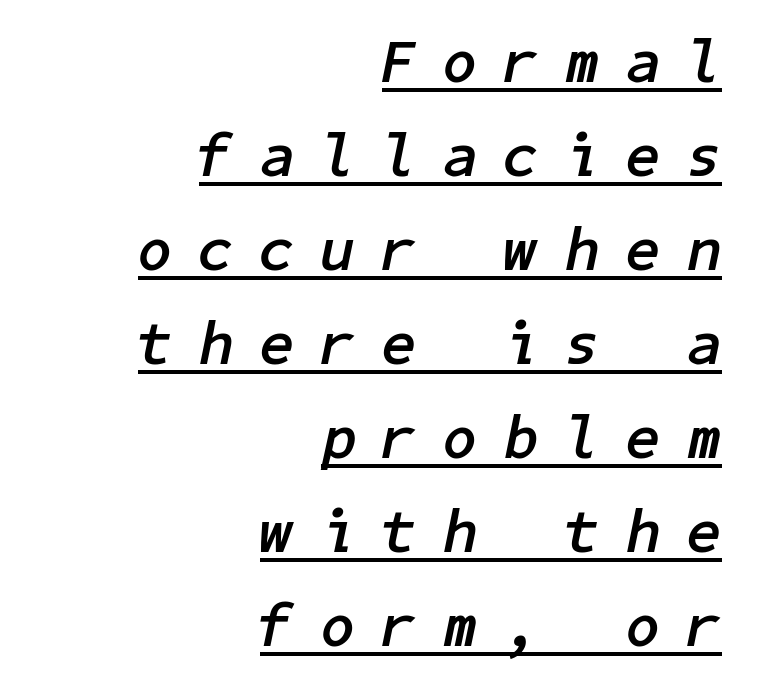
Q: Is the text bold? A: Yes.
Q: Is the text italic (slanted)? A: Yes, it leans right by about 11 degrees.
Q: Is the text underlined? A: Yes.
Q: How is the paragraph aligned? A: Right-aligned.
Q: Is the spacing between letters normal or unusually wide? A: Unusually wide.
Q: Is the spacing between lines tight, normal or loose? A: Normal.
Q: Width (condensed, normal, or wide)? A: Normal.
Q: Stroke contrast? A: Low.
Q: x-height? A: Medium.
